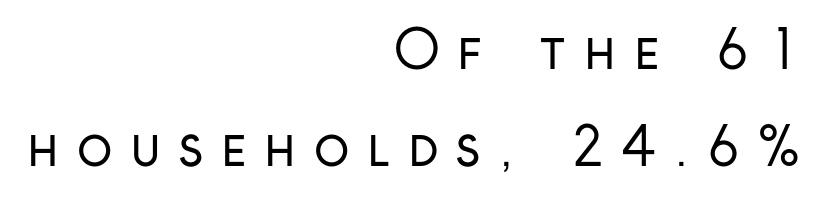
{"serif": "no", "italic": "no", "bold": "no", "weight": "regular", "width": "condensed", "stroke_contrast": "low", "x_height": "medium", "monospaced": "no", "underline": "no", "align": "right", "line_spacing_ratio": 1.86, "letter_spacing": "wide", "letter_spacing_em": 0.34, "glyph_px": 52}
